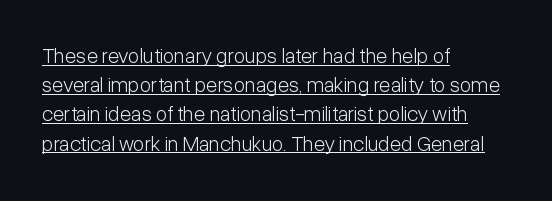
Q: Is the text bold? A: No.
Q: Is the text italic (slanted)? A: No, it is upright.
Q: Is the text underlined? A: Yes.
Q: How is the paragraph aligned? A: Left-aligned.
Q: Is the spacing between letters normal or unusually wide? A: Normal.
Q: Is the spacing between lines tight, normal or loose? A: Normal.
